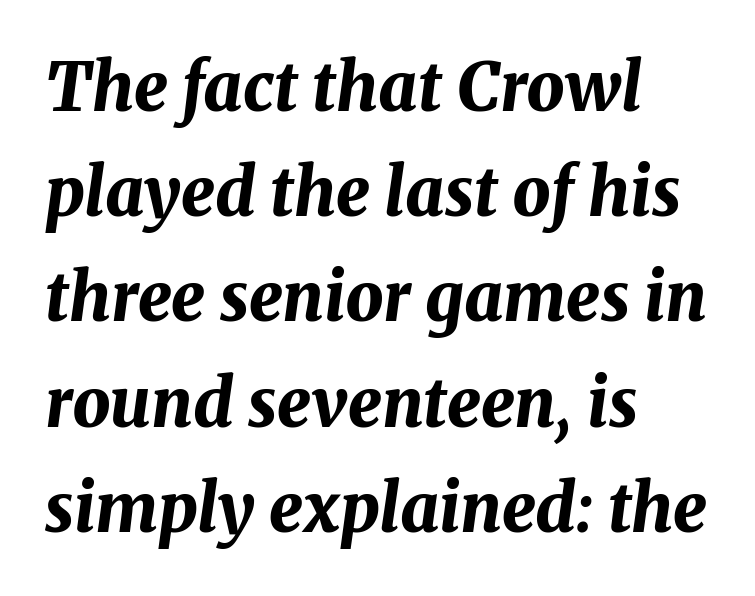
The image shows 67 px bold type, italic (leaning right); set left-aligned, normal line spacing (1.57x), normal letter spacing, not underlined; medium stroke contrast and a medium x-height.
